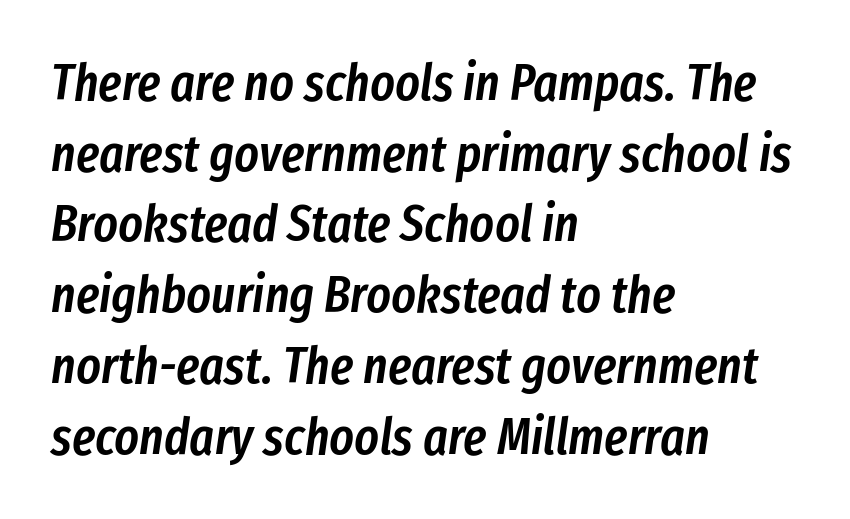
Q: Is the text bold? A: Semi-bold.
Q: Is the text italic (slanted)? A: Yes, it leans right by about 8 degrees.
Q: Is the text underlined? A: No.
Q: How is the paragraph aligned? A: Left-aligned.
Q: Is the spacing between letters normal or unusually wide? A: Normal.
Q: Is the spacing between lines tight, normal or loose? A: Normal.
Q: Width (condensed, normal, or wide)? A: Condensed.
Q: Stroke contrast? A: Low.
Q: x-height? A: Medium.
Q: Monospaced? A: No.
